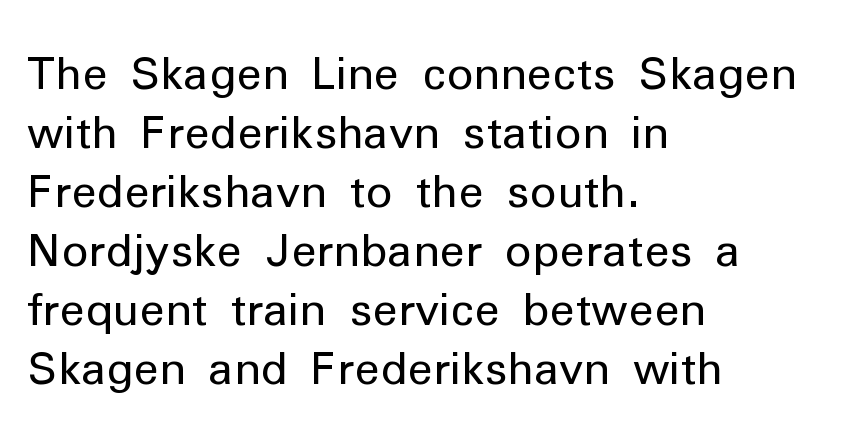
Beneath every word, the page is bare. Standard letterfit; no display-style spreading of the glyphs. Leading matches the norm, producing a regular column. The letters carry no serifs — their stems end cleanly without finishing strokes. The font's upright variant was chosen for this text. These lines stack with their left ends in a neat column.
